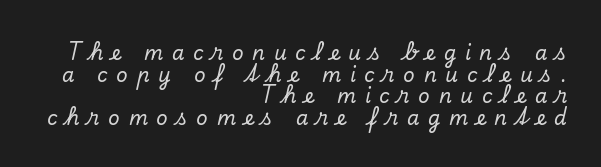
Q: Is the text italic (slanted)? A: Yes, it leans right by about 13 degrees.
Q: Is the text underlined? A: No.
Q: How is the paragraph aligned? A: Right-aligned.
Q: Is the spacing between letters normal or unusually wide? A: Unusually wide.
Q: Is the spacing between lines tight, normal or loose? A: Tight.
